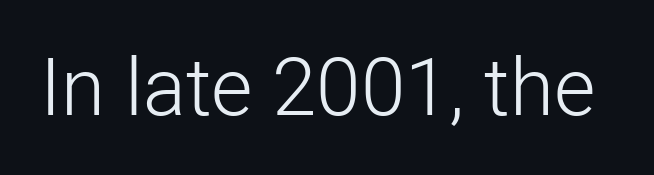
The image shows 80 px light sans-serif type, upright; set normal letter spacing, not underlined; low stroke contrast and a medium x-height.
